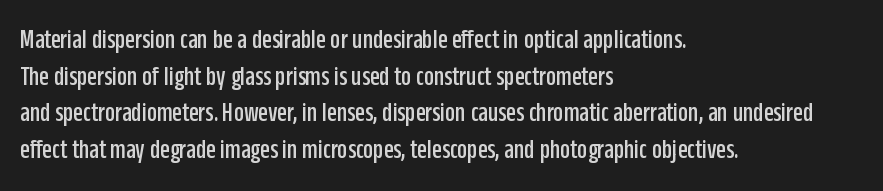
The image shows 28 px condensed sans-serif type, upright; set left-aligned, normal line spacing (1.31x), normal letter spacing, not underlined; low stroke contrast and a large x-height.
